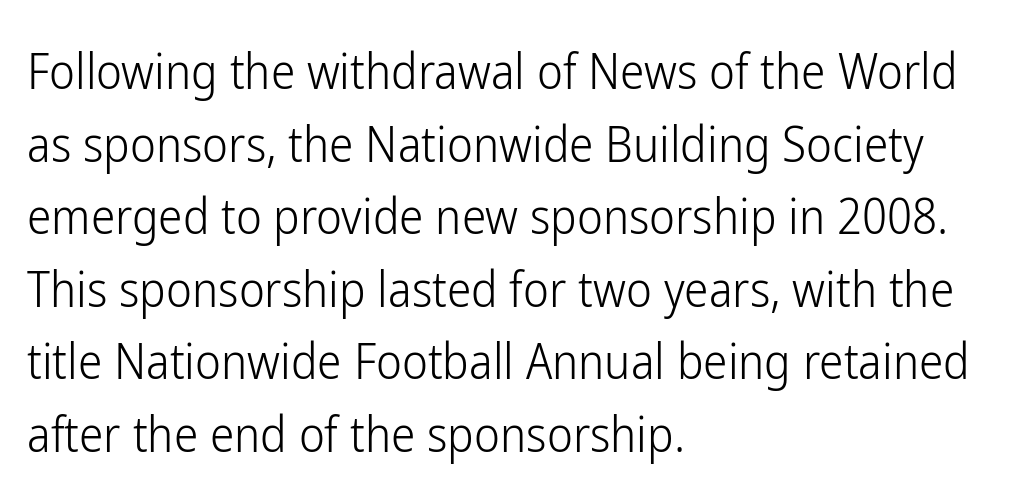
The image shows 49 px light, condensed sans-serif type, upright; set left-aligned, normal line spacing (1.48x), normal letter spacing, not underlined; low stroke contrast and a medium x-height.
